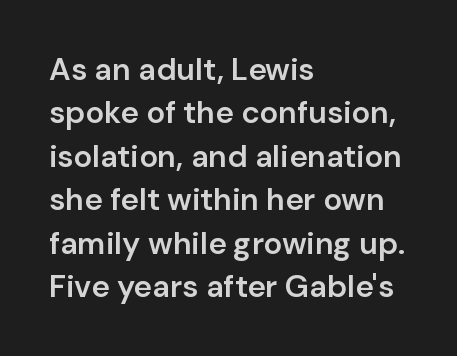
Q: Is the text bold? A: Semi-bold.
Q: Is the text italic (slanted)? A: No, it is upright.
Q: Is the typeface a serif or a sans-serif typeface? A: Sans-serif.
Q: Is the text underlined? A: No.
Q: How is the paragraph aligned? A: Left-aligned.
Q: Is the spacing between letters normal or unusually wide? A: Normal.
Q: Is the spacing between lines tight, normal or loose? A: Normal.
Q: Width (condensed, normal, or wide)? A: Normal.
Q: Stroke contrast? A: Low.
Q: x-height? A: Medium.
Q: Monospaced? A: No.
